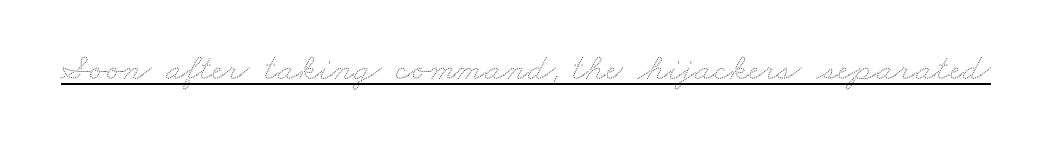
Think of a printed novel: that variable character pitch is what you see here. A typographer would call this underscored text. The strokes are not fattened; the text isn't bold. Standard letterfit; no display-style spreading of the glyphs.
